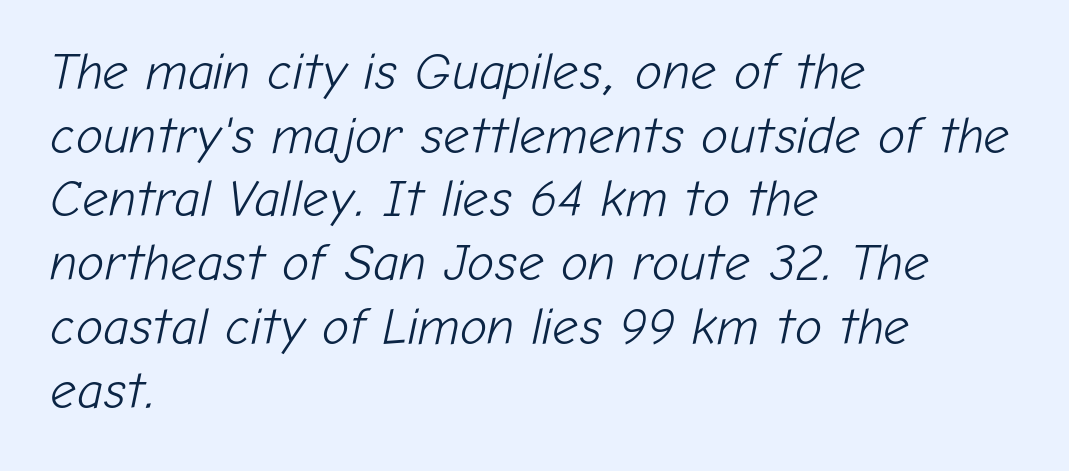
{"italic": "yes", "lean": "right", "slant_degrees": 12, "bold": "no", "weight": "light", "width": "normal", "stroke_contrast": "low", "x_height": "medium", "monospaced": "no", "underline": "no", "align": "left", "line_spacing": "normal", "line_spacing_ratio": 1.25, "letter_spacing": "normal", "letter_spacing_em": 0.0, "glyph_px": 51}
